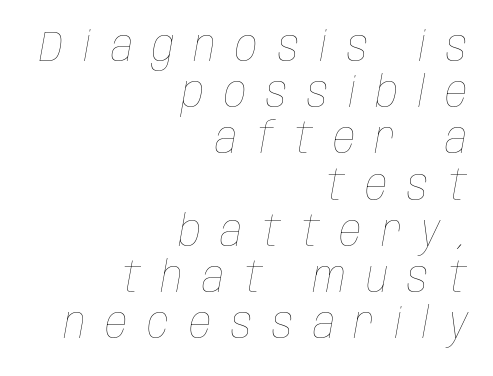
{"italic": "yes", "lean": "right", "slant_degrees": 10, "bold": "no", "weight": "thin", "width": "condensed", "stroke_contrast": "low", "x_height": "large", "monospaced": "no", "underline": "no", "align": "right", "line_spacing": "tight", "line_spacing_ratio": 1.05, "letter_spacing": "wide", "letter_spacing_em": 0.45, "glyph_px": 44}
